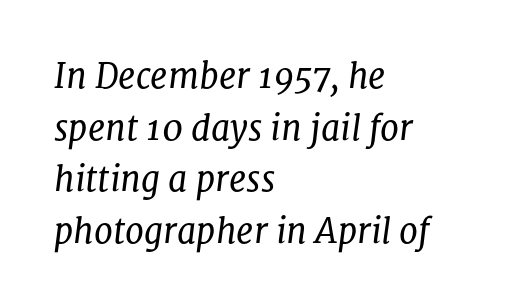
Q: Is the text bold? A: No.
Q: Is the text italic (slanted)? A: Yes, it leans right by about 8 degrees.
Q: Is the typeface a serif or a sans-serif typeface? A: Serif.
Q: Is the text underlined? A: No.
Q: How is the paragraph aligned? A: Left-aligned.
Q: Is the spacing between letters normal or unusually wide? A: Normal.
Q: Is the spacing between lines tight, normal or loose? A: Normal.
Q: Width (condensed, normal, or wide)? A: Normal.
Q: Stroke contrast? A: Low.
Q: x-height? A: Medium.
Q: Monospaced? A: No.
